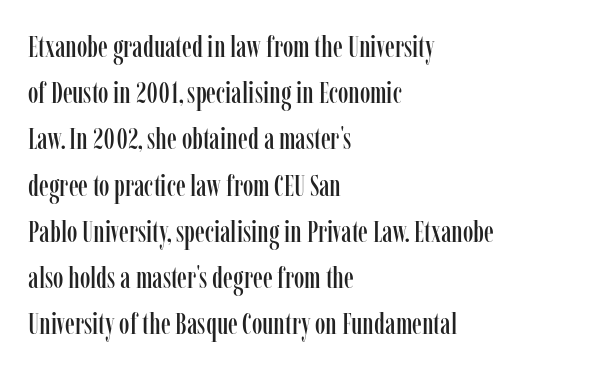
The image shows 30 px condensed serif type, upright; set left-aligned, normal line spacing (1.54x), normal letter spacing, not underlined; low stroke contrast and a medium x-height.
